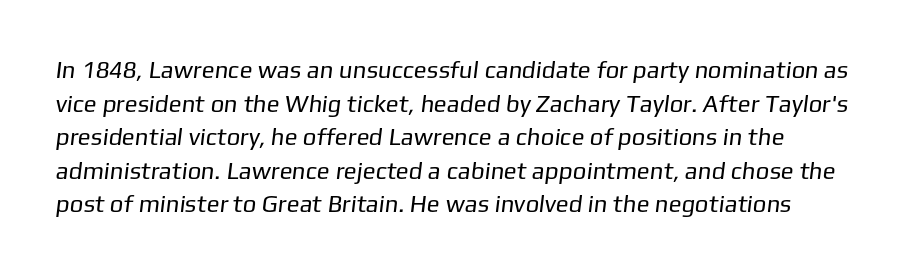
Q: Is the text bold? A: No.
Q: Is the text underlined? A: No.
Q: How is the paragraph aligned? A: Left-aligned.
Q: Is the spacing between letters normal or unusually wide? A: Normal.
Q: Is the spacing between lines tight, normal or loose? A: Normal.
